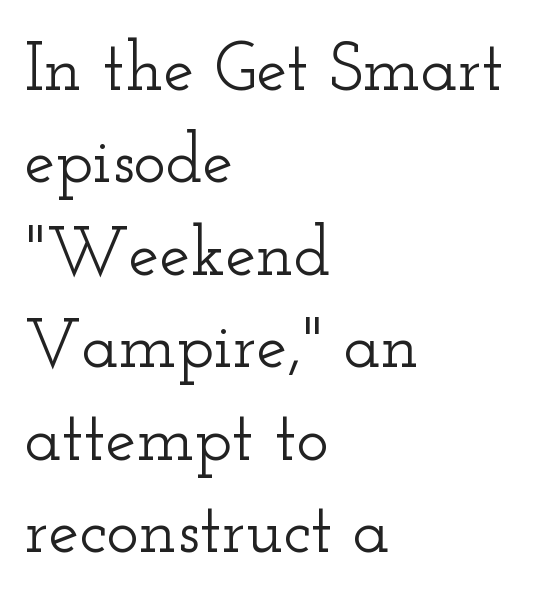
{"serif": "yes", "italic": "no", "width": "wide", "stroke_contrast": "low", "x_height": "small", "monospaced": "no", "underline": "no", "align": "left", "line_spacing": "normal", "line_spacing_ratio": 1.34, "letter_spacing": "normal", "letter_spacing_em": 0.0, "glyph_px": 69}
